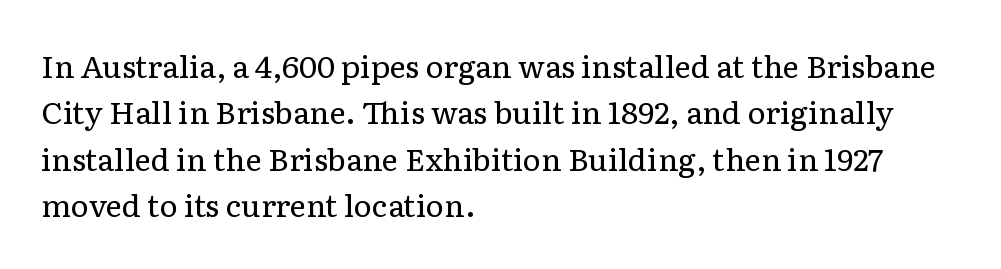
The image shows 31 px regular-weight serif type, upright; set left-aligned, normal line spacing (1.5x), normal letter spacing, not underlined; low stroke contrast and a medium x-height.
